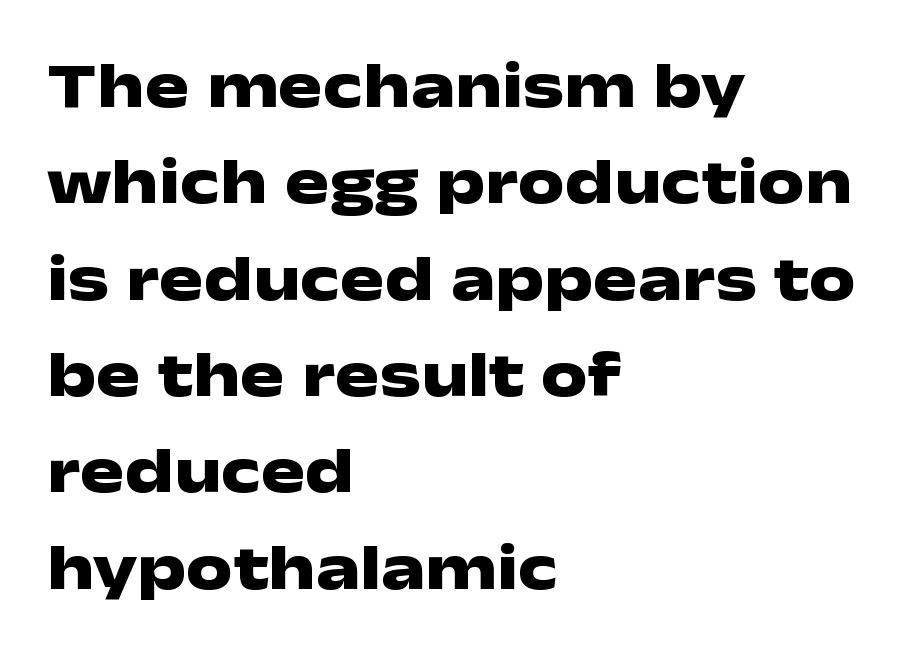
Students, this is bold: see how much ink each stroke carries. Nothing sits at the stroke ends, so this counts as sans-serif. Whoever set this chose a conventional vertical rhythm. Character widths vary here, with narrow letters taking less room than wide ones. Beneath every word, the page is bare. The lines in this sample share a left origin and differ only in where they stop.
